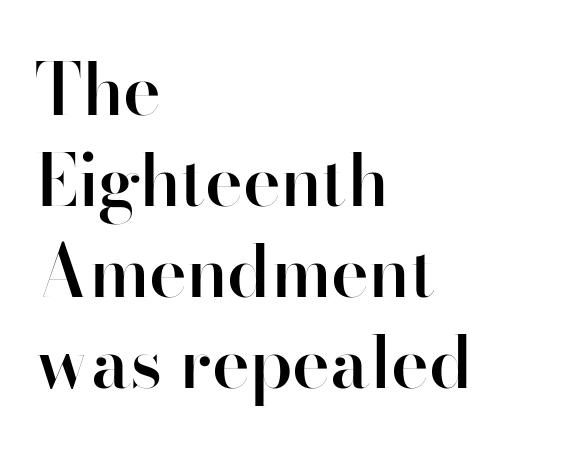
Designer's note — italics off, roman on. The characters look somewhat weighty, a semibold short of true bold. Each letter keeps its own natural width here, so spacing adapts to shape. No extra tracking has been applied to these lines.
